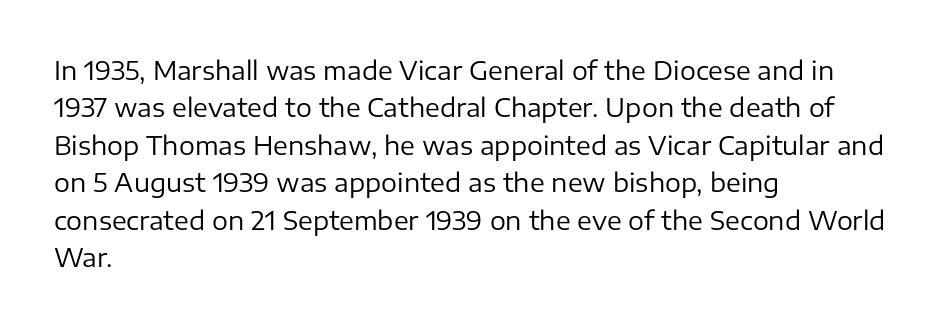
In CSS terms this would be text-align: left. Descenders are the only things crossing below the line. One glance says typical: line gaps are just what's usual. This is the regular roman posture of the typeface.
